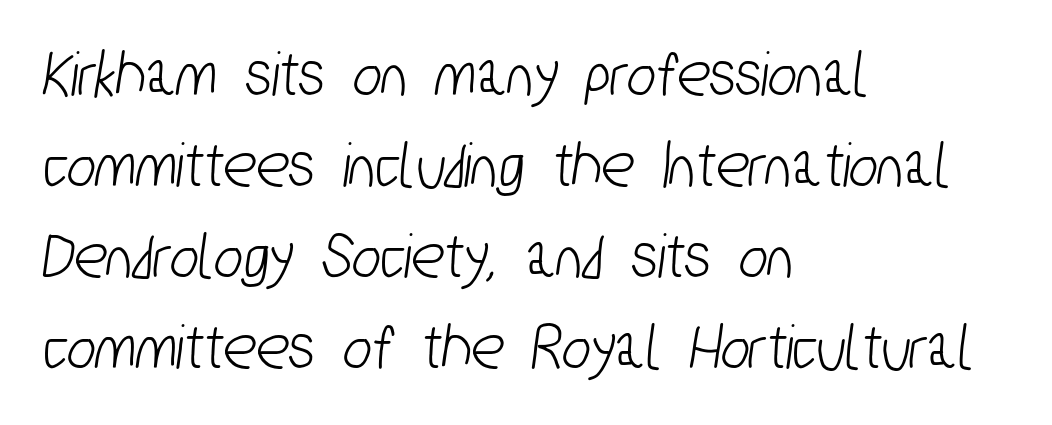
{"serif": "no", "width": "condensed", "stroke_contrast": "low", "x_height": "medium", "monospaced": "no", "underline": "no", "align": "left", "line_spacing": "normal", "line_spacing_ratio": 1.34, "letter_spacing": "normal", "letter_spacing_em": 0.0, "glyph_px": 68}
